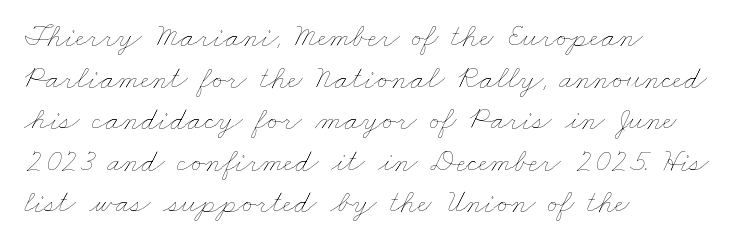
This sample has the flowing, uneven cadence of proportional lettering. What stands out about the letter spacing? Nothing — it is the standard amount. Nothing heavy about these letters — not bold at all. Is the block centered? No — it sits flush against the left margin.
